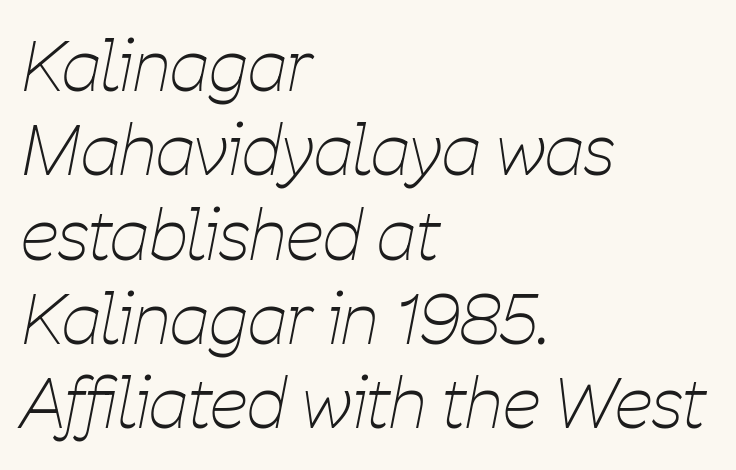
The rag falls on the right side of this text block. Heaviness? Minimal to ordinary, like unemphasized prose. Is this a fixed-width face? No — the glyphs have proportional, varying widths. Between one letter and the next there's only the usual sliver of space.
